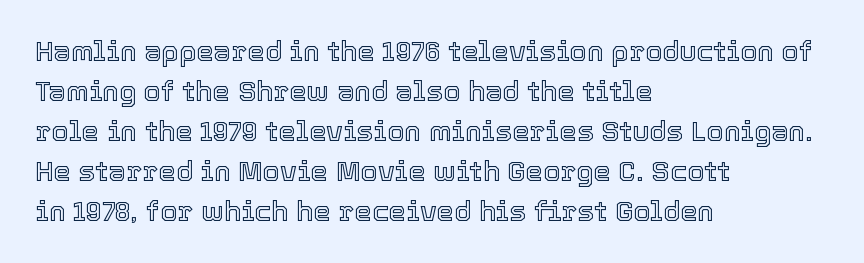
The image shows 28 px text type, upright; set left-aligned, normal line spacing (1.43x), normal letter spacing, not underlined; a medium x-height.
